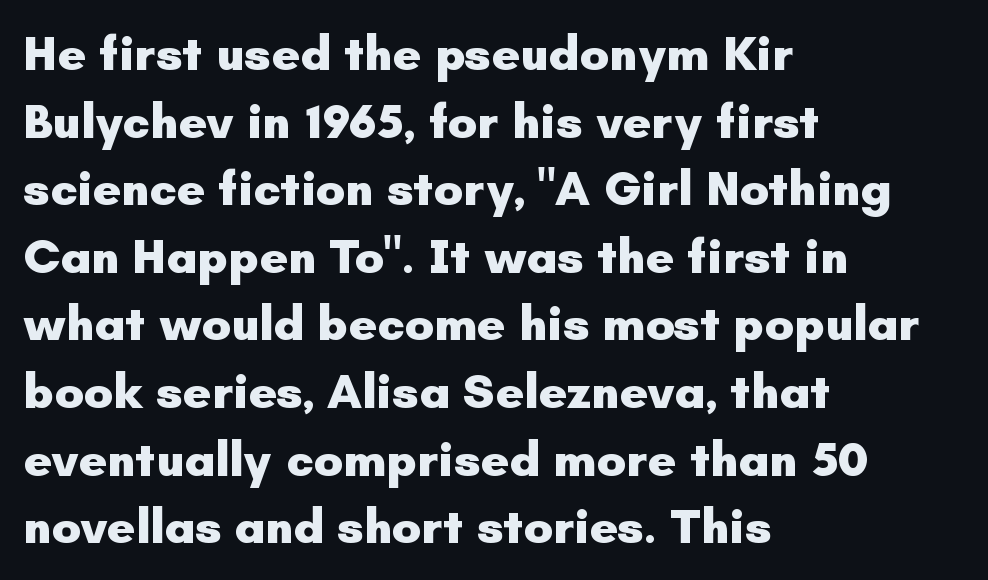
Beneath every word, the page is bare. This is roman type, the default non-slanted kind. This rendering uses left alignment, leaving the right contour irregular. Rows of type keep a routine distance in the vertical direction. The rendering uses a bold face; every stroke is thick and dark.
